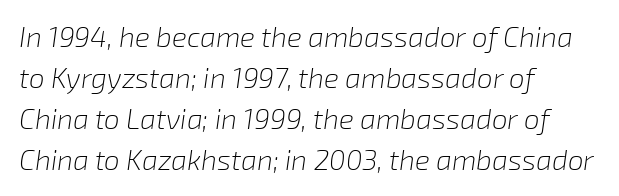
Q: Is the text bold? A: No.
Q: Is the text italic (slanted)? A: Yes, it leans right by about 8 degrees.
Q: Is the text underlined? A: No.
Q: How is the paragraph aligned? A: Left-aligned.
Q: Is the spacing between letters normal or unusually wide? A: Normal.
Q: Is the spacing between lines tight, normal or loose? A: Normal.
Q: Width (condensed, normal, or wide)? A: Normal.
Q: Stroke contrast? A: Low.
Q: x-height? A: Medium.
Q: Monospaced? A: No.
